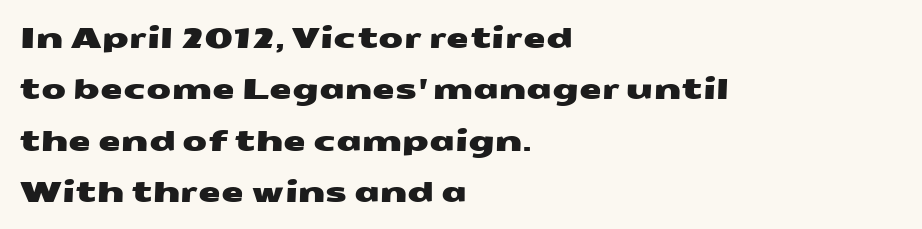
The image shows 29 px wide sans-serif type; set left-aligned, line spacing 1.77x, normal letter spacing, not underlined; medium stroke contrast and a medium x-height.
